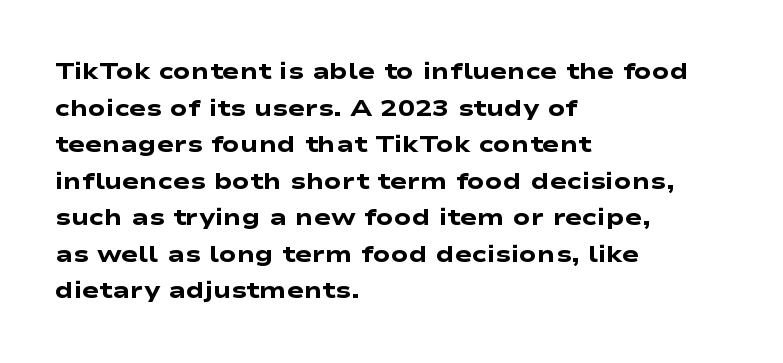
Strong, thick strokes mark this as bold type. Casual observation: everything's shoved over to the left. Only glyphs here, with clear space below each row. Vertically, the passage feels balanced, rows spaced as you'd expect.
